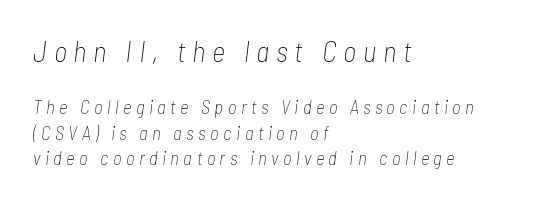
{"italic": "yes", "lean": "right", "slant_degrees": 7, "bold": "no", "weight": "thin", "width": "condensed", "stroke_contrast": "low", "x_height": "medium", "monospaced": "no", "underline": "no", "align": "left", "line_spacing": "normal", "line_spacing_ratio": 1.34, "letter_spacing": "wide", "letter_spacing_em": 0.23, "larger_block": "first", "size_ratio": 1.53, "glyph_px": 29}
